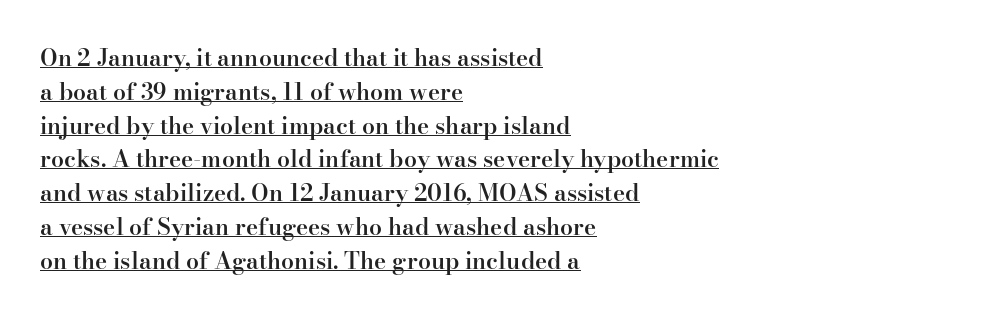
The image shows 23 px text type, upright; set left-aligned, normal line spacing (1.47x), normal letter spacing, underlined.
